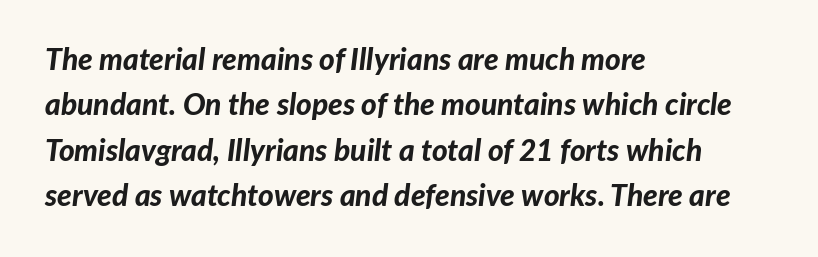
{"italic": "yes", "lean": "right", "slant_degrees": 7, "bold": "yes", "weight": "bold", "width": "normal", "stroke_contrast": "low", "x_height": "medium", "monospaced": "no", "underline": "no", "align": "left", "line_spacing": "normal", "line_spacing_ratio": 1.51, "letter_spacing": "normal", "letter_spacing_em": 0.0, "glyph_px": 30}
